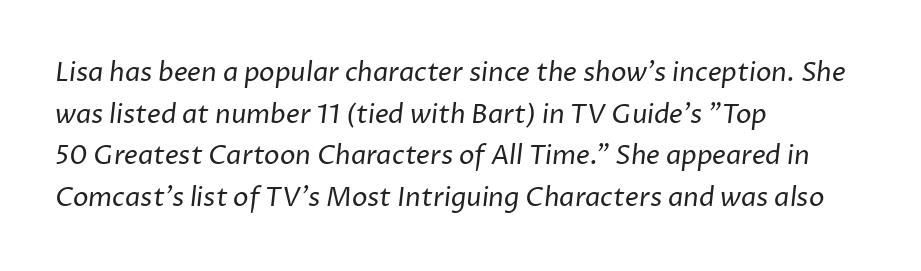
Type without underlining. Casual observation: everything's shoved over to the left. On a weight scale, this lands at 450 or below. These lines sit exactly where default settings would place them. The horizontal fit of the characters is conventional and even.
